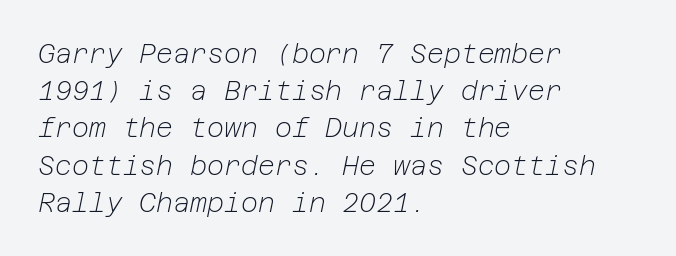
Stems and bowls with no extra thickness — not bold. Check the space under the baseline: it is left empty. Characters are canted at an angle relative to the baseline's perpendicular. Students, observe: this is what conventionally led text looks like. The rendering keeps characters at their native spacing. The passage is arranged the way most books set body copy — flush left.
